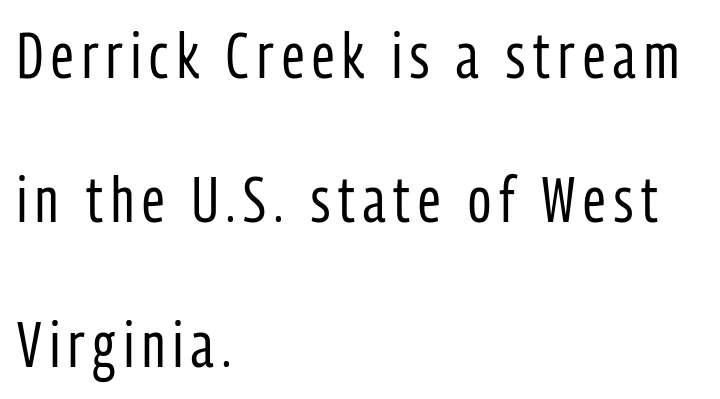
{"serif": "no", "italic": "no", "bold": "no", "weight": "regular", "width": "condensed", "stroke_contrast": "low", "x_height": "medium", "monospaced": "no", "underline": "no", "align": "left", "line_spacing": "loose", "line_spacing_ratio": 2.29, "glyph_px": 63}
